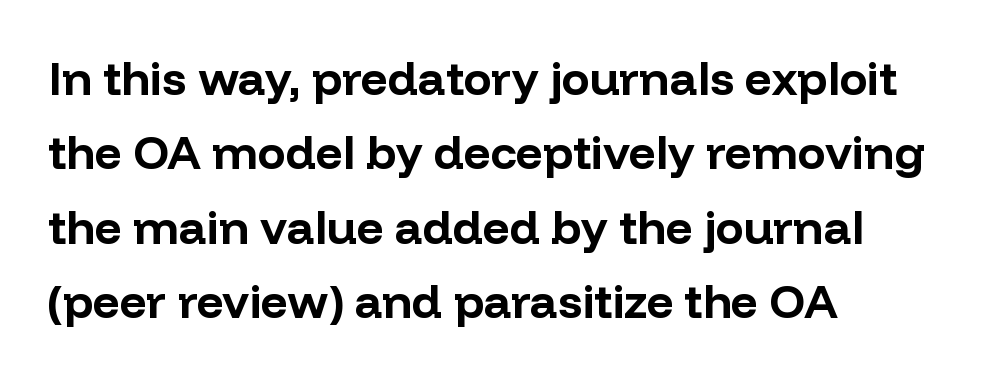
The image shows 47 px bold sans-serif type, upright; set left-aligned, normal line spacing (1.58x), normal letter spacing, not underlined; low stroke contrast and a medium x-height.
